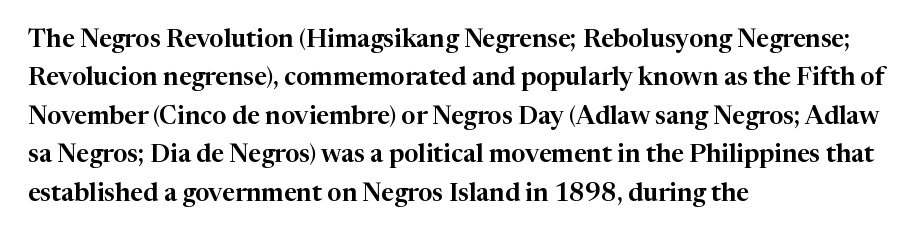
These lines stack with their left ends in a neat column. This is the regular roman posture of the typeface. Leading matches the norm, producing a regular column. No extra tracking has been applied to these lines. Type without underlining.
